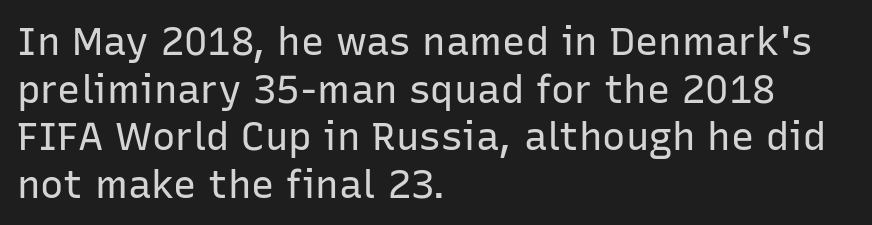
Which margin do the lines hug? The left one — the right edge is uneven. Characters remain perfectly vertical along every line. In terms of letterspacing, this is plain default setting. Think standard paragraph weight, or any step lighter than that. Type without underlining.
